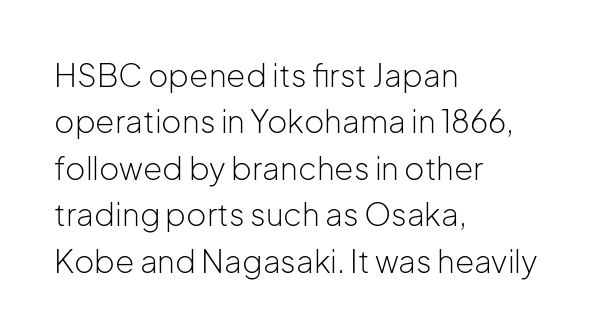
{"serif": "no", "italic": "no", "bold": "no", "weight": "light", "width": "normal", "stroke_contrast": "low", "x_height": "medium", "monospaced": "no", "underline": "no", "align": "left", "line_spacing": "normal", "line_spacing_ratio": 1.5, "letter_spacing": "normal", "letter_spacing_em": 0.0, "glyph_px": 31}
